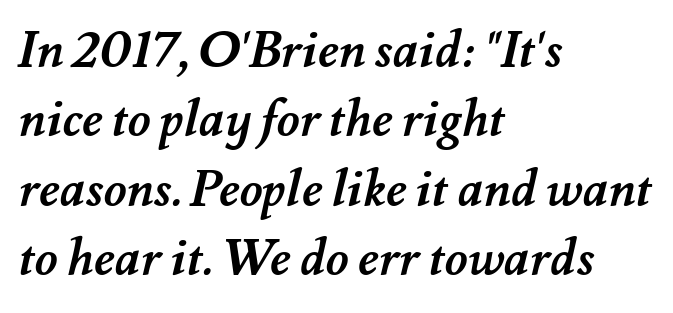
Q: Is the text bold? A: Yes.
Q: Is the text underlined? A: No.
Q: How is the paragraph aligned? A: Left-aligned.
Q: Is the spacing between letters normal or unusually wide? A: Normal.
Q: Is the spacing between lines tight, normal or loose? A: Normal.
Q: Width (condensed, normal, or wide)? A: Normal.
Q: Stroke contrast? A: Medium.
Q: x-height? A: Small.
Q: Monospaced? A: No.
